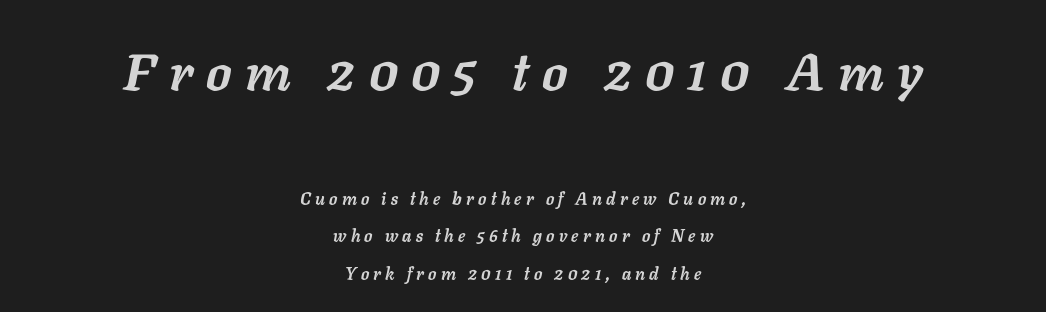
{"italic": "yes", "lean": "right", "slant_degrees": 11, "bold": "yes", "weight": "semibold", "width": "normal", "stroke_contrast": "low", "x_height": "medium", "monospaced": "no", "underline": "no", "align": "center", "line_spacing": "loose", "line_spacing_ratio": 2.23, "letter_spacing": "wide", "letter_spacing_em": 0.25, "larger_block": "first", "size_ratio": 3.06, "glyph_px": 52}
